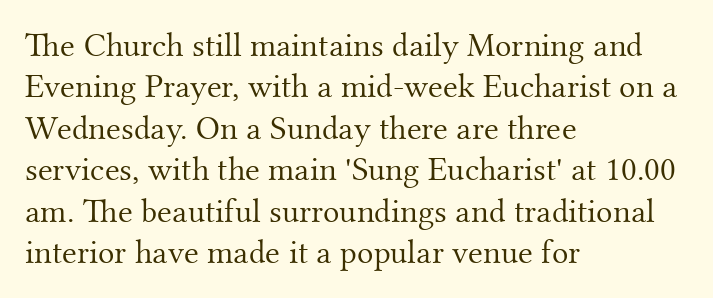
The image shows 34 px light serif type, upright; set left-aligned, line spacing 1.22x, normal letter spacing, not underlined; medium stroke contrast and a small x-height.
